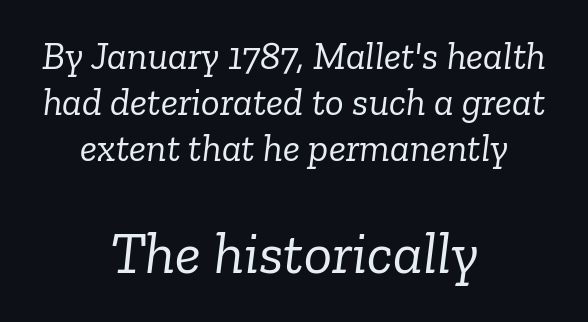
Q: Is the text bold? A: No.
Q: Is the text italic (slanted)? A: Yes, it leans right by about 6 degrees.
Q: Is the typeface a serif or a sans-serif typeface? A: Serif.
Q: Is the text underlined? A: No.
Q: How is the paragraph aligned? A: Centered.
Q: Is the spacing between letters normal or unusually wide? A: Normal.
Q: Which block of text is set in a larger size, the first (top) or the second (bottom)? A: The second (bottom) one.
Q: Width (condensed, normal, or wide)? A: Normal.
Q: Stroke contrast? A: Low.
Q: x-height? A: Medium.
Q: Monospaced? A: No.
